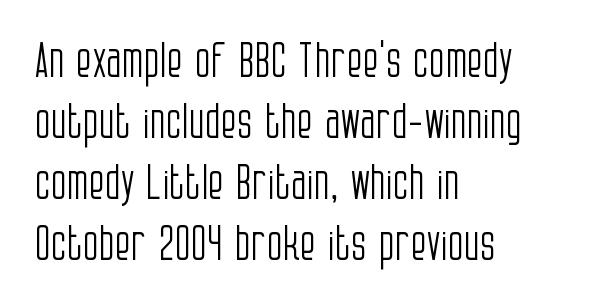
Q: Is the text bold? A: No.
Q: Is the text italic (slanted)? A: No, it is upright.
Q: Is the typeface a serif or a sans-serif typeface? A: Sans-serif.
Q: Is the text underlined? A: No.
Q: How is the paragraph aligned? A: Left-aligned.
Q: Is the spacing between letters normal or unusually wide? A: Normal.
Q: Is the spacing between lines tight, normal or loose? A: Normal.
Q: Width (condensed, normal, or wide)? A: Condensed.
Q: Stroke contrast? A: Low.
Q: x-height? A: Large.
Q: Monospaced? A: No.
